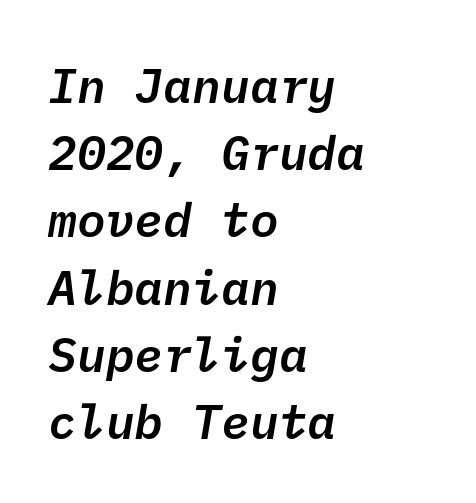
The designer went with a sans here, leaving each stem footless. A classic flush-left, rag-right setting is used for this passage. Vertically, the passage feels balanced, rows spaced as you'd expect. The strokes are fattened partway — semibold, not bold.
